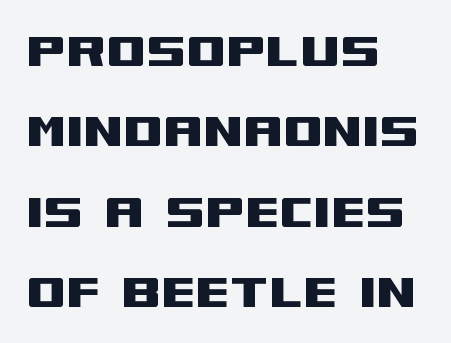
The image shows 57 px wide sans-serif type, upright; set left-aligned, normal line spacing (1.41x), normal letter spacing, not underlined; medium stroke contrast and a large x-height.
